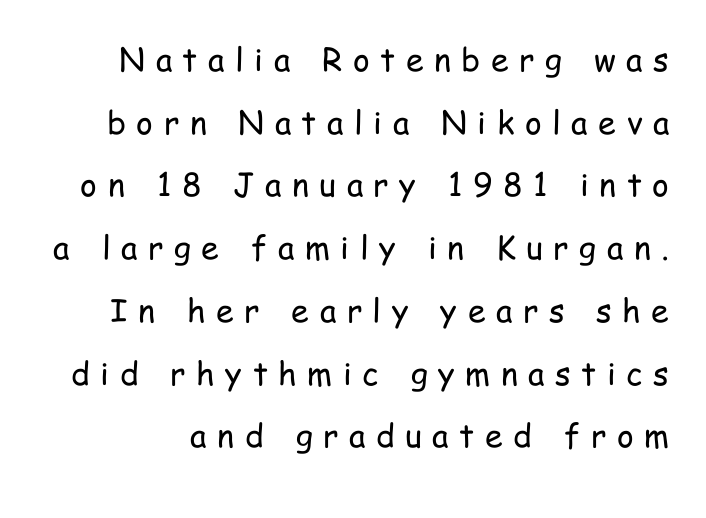
Q: Is the text bold? A: No.
Q: Is the text italic (slanted)? A: No, it is upright.
Q: Is the typeface a serif or a sans-serif typeface? A: Sans-serif.
Q: Is the text underlined? A: No.
Q: Is the spacing between letters normal or unusually wide? A: Unusually wide.
Q: Is the spacing between lines tight, normal or loose? A: Loose.
Q: Width (condensed, normal, or wide)? A: Condensed.
Q: Stroke contrast? A: Low.
Q: x-height? A: Medium.
Q: Monospaced? A: No.
